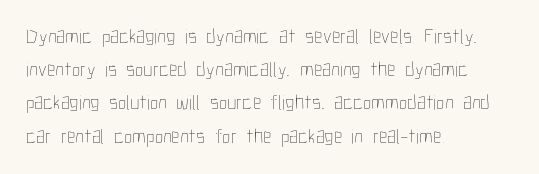
{"italic": "no", "bold": "no", "underline": "no", "align": "left", "line_spacing": "normal", "line_spacing_ratio": 1.58, "letter_spacing": "normal", "letter_spacing_em": 0.0, "glyph_px": 21}
